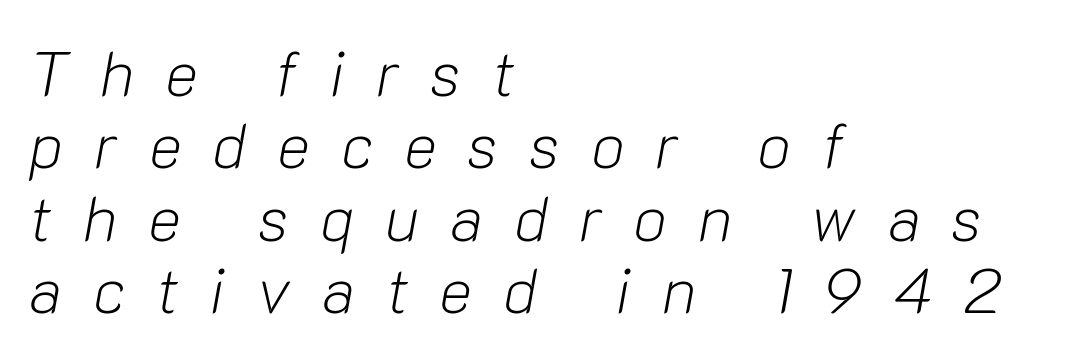
Q: Is the text bold? A: No.
Q: Is the text italic (slanted)? A: Yes, it leans right by about 10 degrees.
Q: Is the text underlined? A: No.
Q: How is the paragraph aligned? A: Left-aligned.
Q: Is the spacing between letters normal or unusually wide? A: Unusually wide.
Q: Is the spacing between lines tight, normal or loose? A: Tight.
Q: Width (condensed, normal, or wide)? A: Normal.
Q: Stroke contrast? A: Low.
Q: x-height? A: Medium.
Q: Monospaced? A: No.
